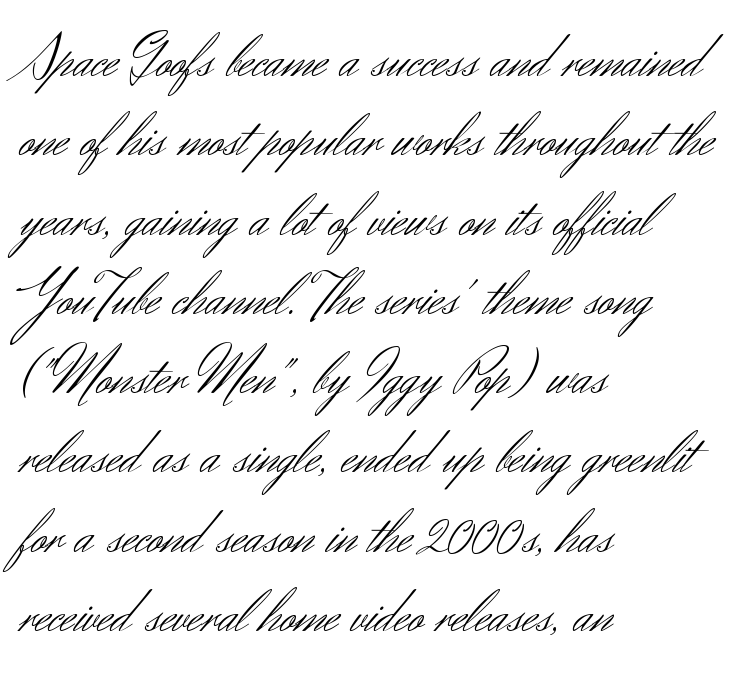
Q: Is the text bold? A: No.
Q: Is the text italic (slanted)? A: Yes.
Q: Is the typeface a serif or a sans-serif typeface? A: Sans-serif.
Q: Is the text underlined? A: No.
Q: How is the paragraph aligned? A: Left-aligned.
Q: Is the spacing between letters normal or unusually wide? A: Normal.
Q: Is the spacing between lines tight, normal or loose? A: Normal.
Q: Width (condensed, normal, or wide)? A: Normal.
Q: Stroke contrast? A: Medium.
Q: x-height? A: Small.
Q: Monospaced? A: No.
